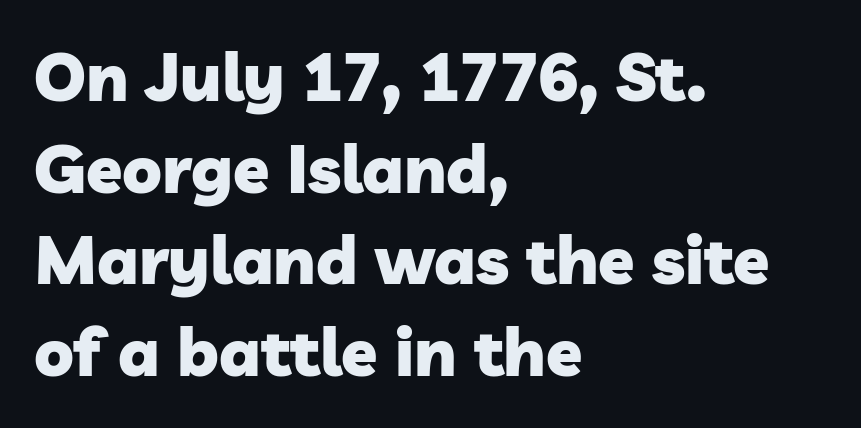
Q: Is the text bold? A: Yes.
Q: Is the typeface a serif or a sans-serif typeface? A: Sans-serif.
Q: Is the text underlined? A: No.
Q: How is the paragraph aligned? A: Left-aligned.
Q: Is the spacing between letters normal or unusually wide? A: Normal.
Q: Is the spacing between lines tight, normal or loose? A: Normal.
Q: Width (condensed, normal, or wide)? A: Normal.
Q: Stroke contrast? A: Low.
Q: x-height? A: Medium.
Q: Monospaced? A: No.
